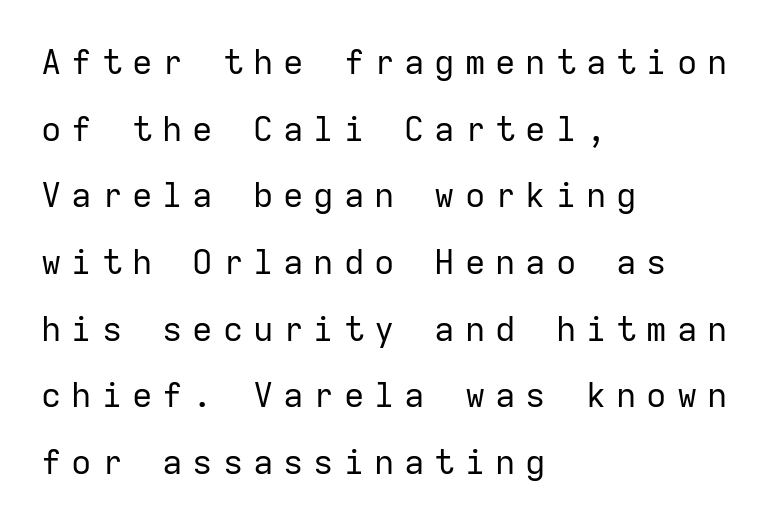
The image shows 34 px regular-weight sans-serif type, upright, monospaced; set left-aligned, loose line spacing (1.96x), unusually wide letter spacing (+0.29 em), not underlined; low stroke contrast and a medium x-height.
